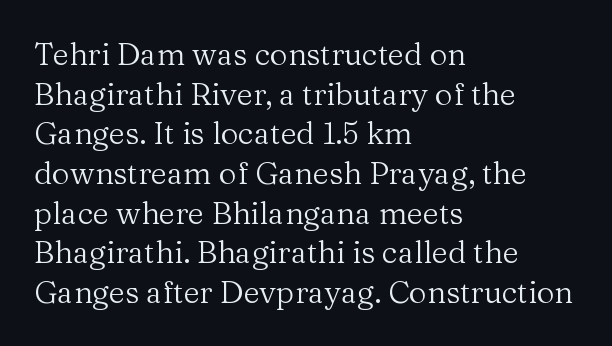
The image shows 31 px regular-weight serif type, upright; set left-aligned, normal line spacing (1.28x), normal letter spacing, not underlined; medium stroke contrast and a medium x-height.
